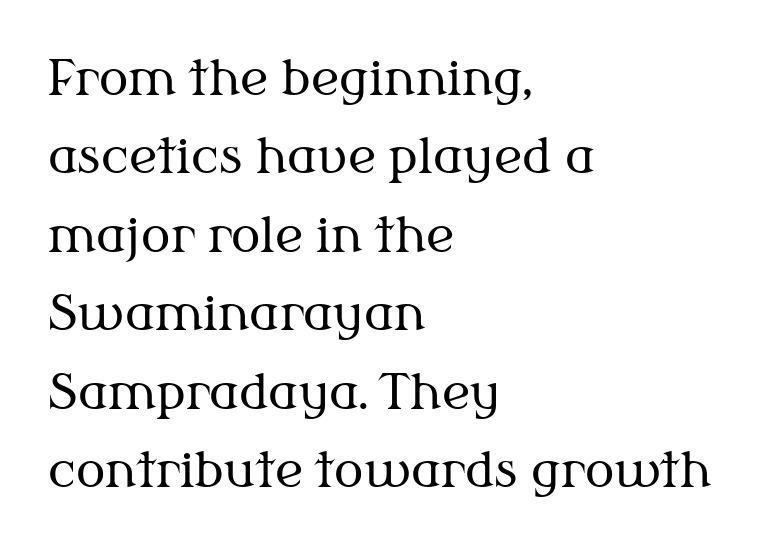
The passage shown is typed in a proportional face where columns would drift. Weight: regular or lighter. The vertical gap from one line to the next is medium. Look at the bottom of the vertical strokes: they flare into serifs here. Beneath every word, the page is bare.
